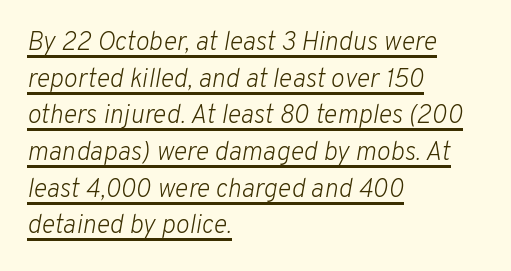
{"italic": "yes", "lean": "right", "slant_degrees": 10, "bold": "no", "underline": "yes", "align": "left", "line_spacing": "normal", "line_spacing_ratio": 1.41, "letter_spacing": "normal", "letter_spacing_em": 0.0, "glyph_px": 26}
